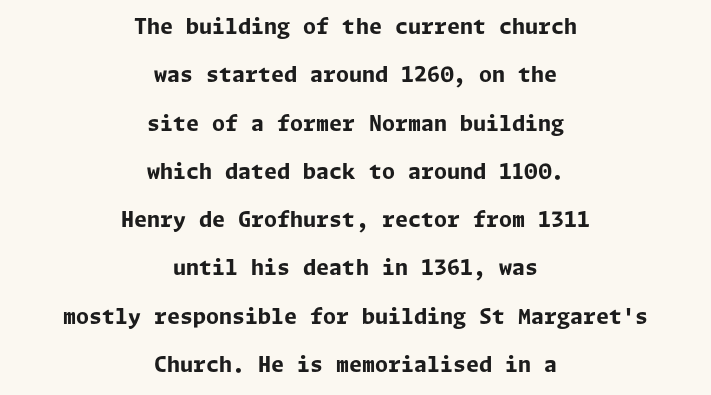
Q: Is the text bold? A: Yes.
Q: Is the text italic (slanted)? A: No, it is upright.
Q: Is the text underlined? A: No.
Q: How is the paragraph aligned? A: Centered.
Q: Is the spacing between letters normal or unusually wide? A: Normal.
Q: Is the spacing between lines tight, normal or loose? A: Loose.
